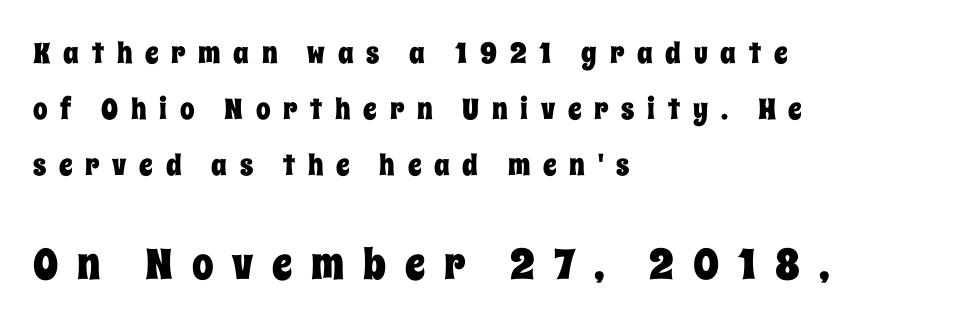
{"italic": "no", "width": "condensed", "stroke_contrast": "low", "x_height": "large", "monospaced": "no", "underline": "no", "align": "left", "line_spacing": "loose", "line_spacing_ratio": 1.93, "letter_spacing": "wide", "letter_spacing_em": 0.44, "larger_block": "second", "size_ratio": 1.48, "glyph_px": 43}
